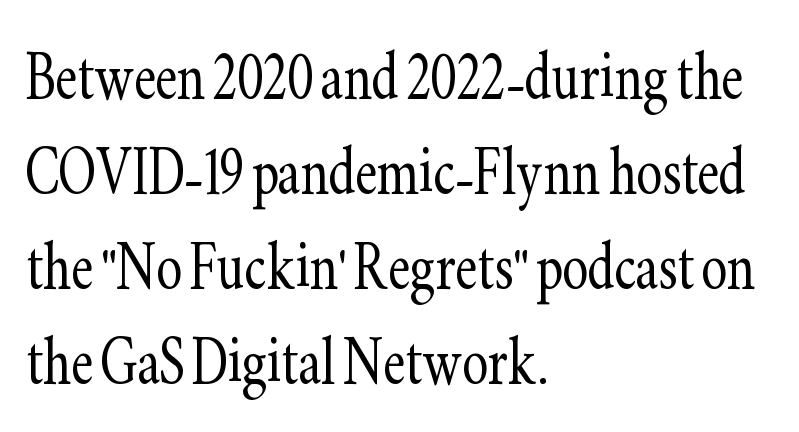
Q: Is the text bold? A: No.
Q: Is the text italic (slanted)? A: No, it is upright.
Q: Is the typeface a serif or a sans-serif typeface? A: Serif.
Q: Is the text underlined? A: No.
Q: How is the paragraph aligned? A: Left-aligned.
Q: Is the spacing between letters normal or unusually wide? A: Normal.
Q: Width (condensed, normal, or wide)? A: Condensed.
Q: Stroke contrast? A: Low.
Q: x-height? A: Small.
Q: Monospaced? A: No.
